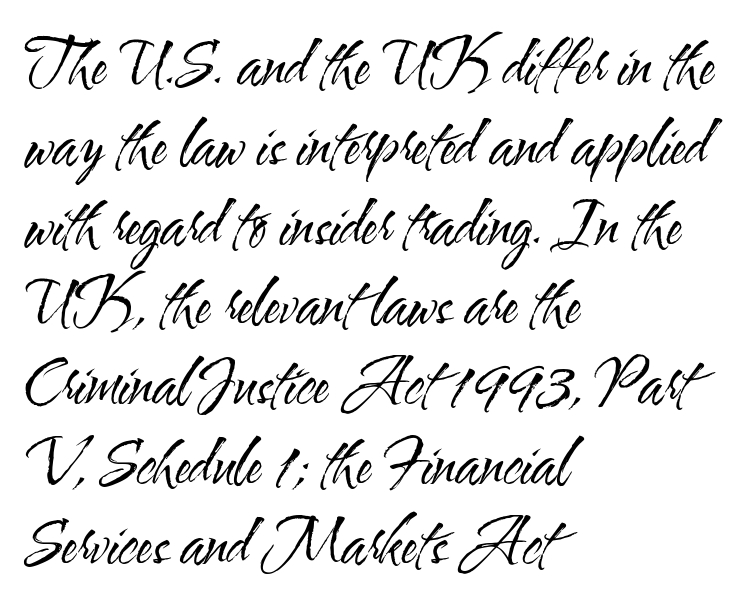
Q: Is the text bold? A: No.
Q: Is the text italic (slanted)? A: Yes.
Q: Is the typeface a serif or a sans-serif typeface? A: Sans-serif.
Q: Is the text underlined? A: No.
Q: How is the paragraph aligned? A: Left-aligned.
Q: Is the spacing between letters normal or unusually wide? A: Normal.
Q: Is the spacing between lines tight, normal or loose? A: Normal.
Q: Width (condensed, normal, or wide)? A: Condensed.
Q: Stroke contrast? A: Medium.
Q: x-height? A: Small.
Q: Monospaced? A: No.
